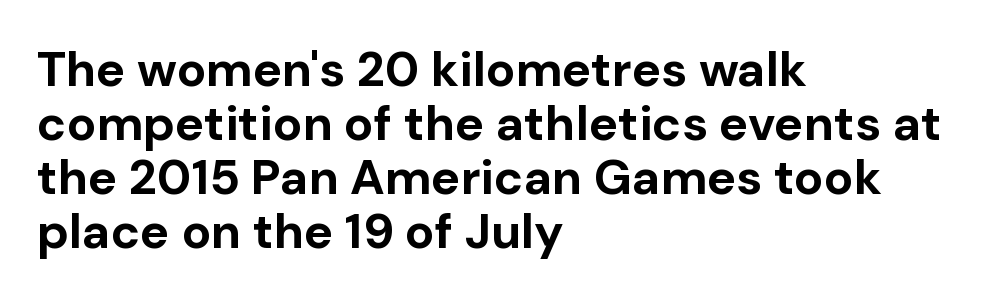
Summary of weight: heavy, a full bold. Each letter keeps its own natural width here, so spacing adapts to shape. Quick note: underline off. I'd call this a sans setting — the letters go barefoot. Here the glyphs are tracked normally, forming tight word shapes.
